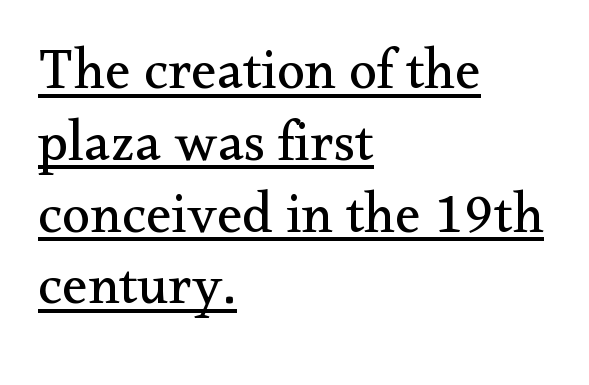
The image shows 57 px regular-weight serif type, upright; set left-aligned, normal line spacing (1.26x), normal letter spacing, underlined; medium stroke contrast and a small x-height.
